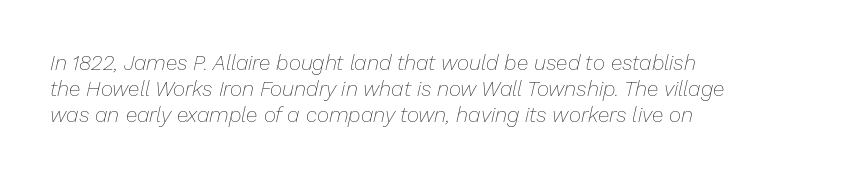
{"italic": "yes", "lean": "right", "slant_degrees": 13, "bold": "no", "underline": "no", "align": "left", "line_spacing_ratio": 1.23, "letter_spacing": "normal", "letter_spacing_em": 0.0, "glyph_px": 21}
